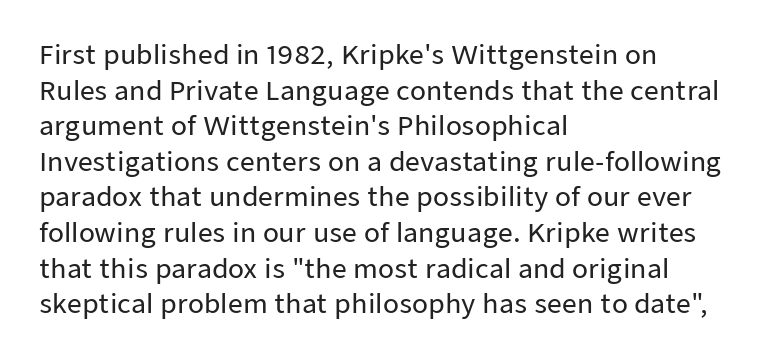
Compared with a centered layout, this one pins lines to the left instead. These lines were composed using upright roman letters. The type is set solid horizontally, with unmodified tracking. Vertical spacing — default. A bare baseline throughout the passage.
